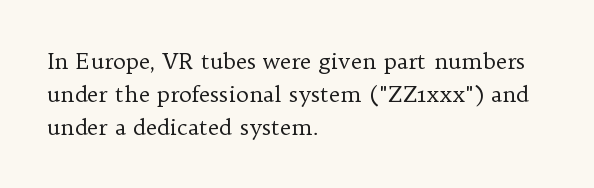
Q: Is the text bold? A: No.
Q: Is the text italic (slanted)? A: No, it is upright.
Q: Is the text underlined? A: No.
Q: How is the paragraph aligned? A: Left-aligned.
Q: Is the spacing between letters normal or unusually wide? A: Normal.
Q: Is the spacing between lines tight, normal or loose? A: Normal.
